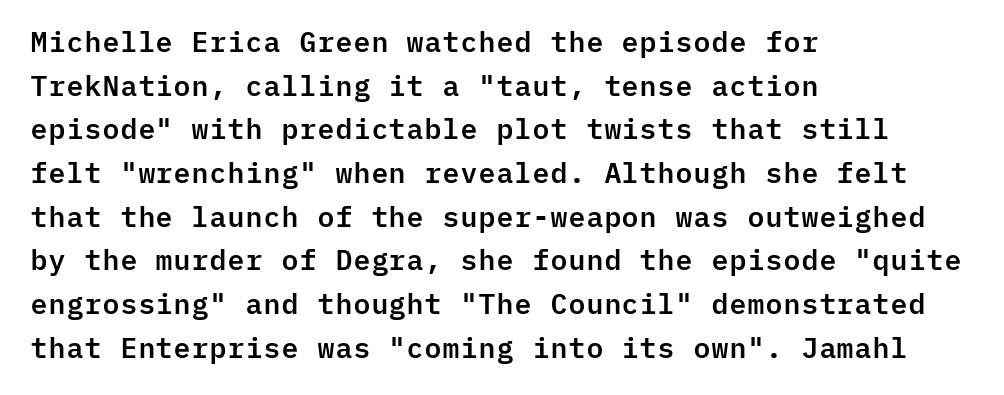
{"serif": "no", "italic": "no", "width": "normal", "stroke_contrast": "low", "x_height": "medium", "monospaced": "yes", "underline": "no", "align": "left", "line_spacing": "normal", "line_spacing_ratio": 1.56, "letter_spacing": "normal", "letter_spacing_em": 0.0, "glyph_px": 28}
